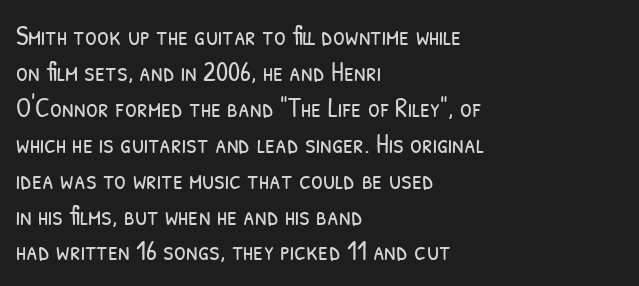
Q: Is the text bold? A: No.
Q: Is the text underlined? A: No.
Q: How is the paragraph aligned? A: Left-aligned.
Q: Is the spacing between letters normal or unusually wide? A: Normal.
Q: Is the spacing between lines tight, normal or loose? A: Normal.
